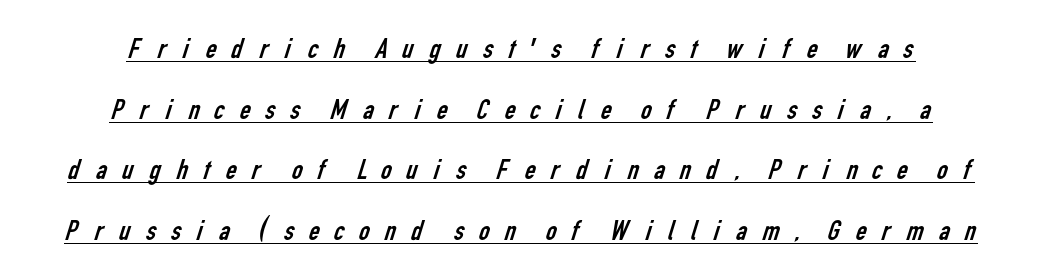
The image shows 30 px regular-weight, condensed sans-serif type; set centered, loose line spacing (2.02x), unusually wide letter spacing (+0.4 em), underlined; low stroke contrast and a medium x-height.
